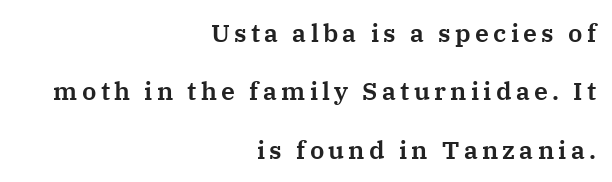
The image shows 25 px text type, upright; set right-aligned, loose line spacing (2.34x), not underlined.
